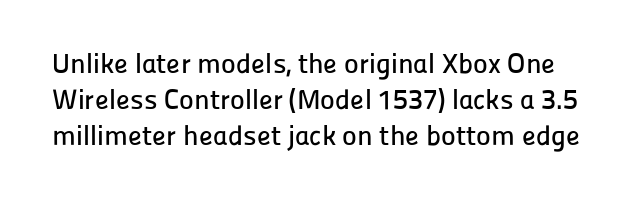
Q: Is the text italic (slanted)? A: No, it is upright.
Q: Is the typeface a serif or a sans-serif typeface? A: Sans-serif.
Q: Is the text underlined? A: No.
Q: Is the spacing between letters normal or unusually wide? A: Normal.
Q: Is the spacing between lines tight, normal or loose? A: Normal.
Q: Width (condensed, normal, or wide)? A: Normal.
Q: Stroke contrast? A: Low.
Q: x-height? A: Medium.
Q: Monospaced? A: No.
